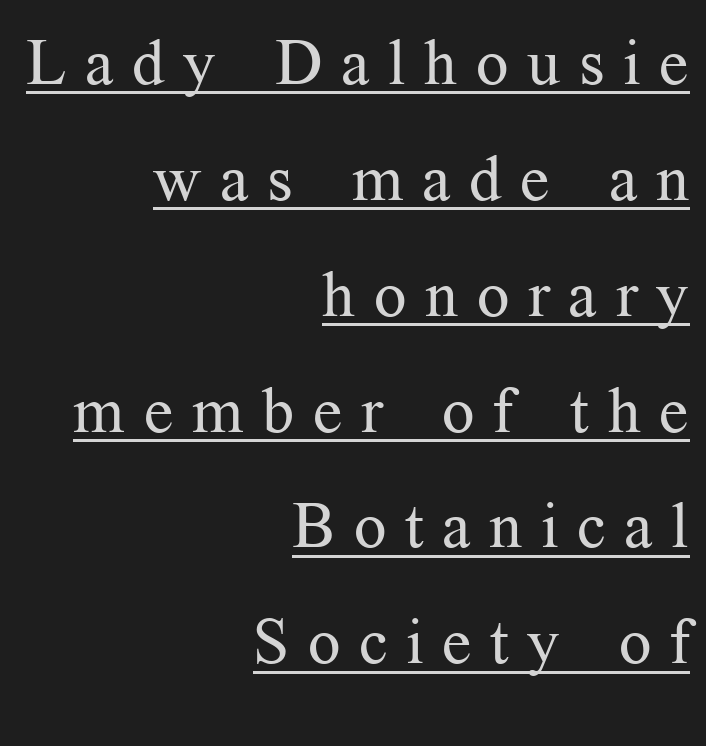
Q: Is the text bold? A: No.
Q: Is the text italic (slanted)? A: No, it is upright.
Q: Is the typeface a serif or a sans-serif typeface? A: Serif.
Q: Is the text underlined? A: Yes.
Q: How is the paragraph aligned? A: Right-aligned.
Q: Is the spacing between letters normal or unusually wide? A: Unusually wide.
Q: Width (condensed, normal, or wide)? A: Normal.
Q: Stroke contrast? A: Medium.
Q: x-height? A: Medium.
Q: Monospaced? A: No.
